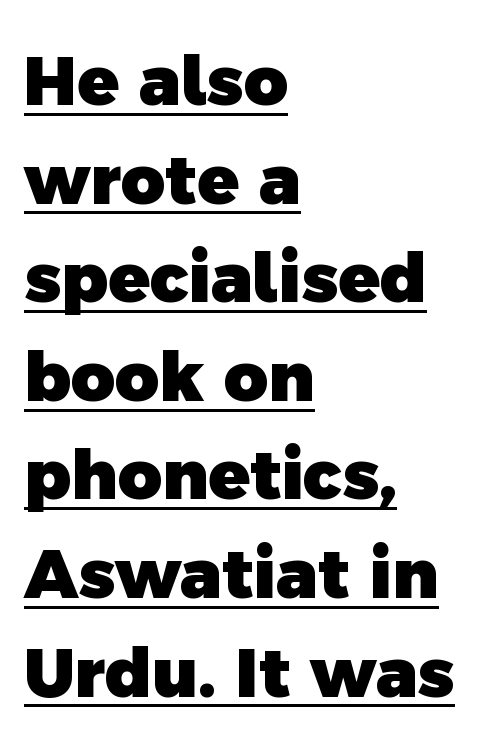
Note: no serifs on the glyphs. Is the type bold? Yes — the strokes are clearly thick and heavy. Quick note: interline space is typical. The passage shown is typed in a proportional face where columns would drift. The tracking reads as untouched default to a designer's eye. Does a line run under the words? Yes, clearly.
